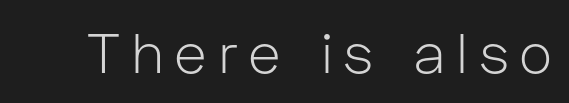
{"serif": "no", "italic": "no", "bold": "no", "weight": "light", "width": "normal", "stroke_contrast": "low", "x_height": "medium", "monospaced": "no", "underline": "no", "glyph_px": 56}
